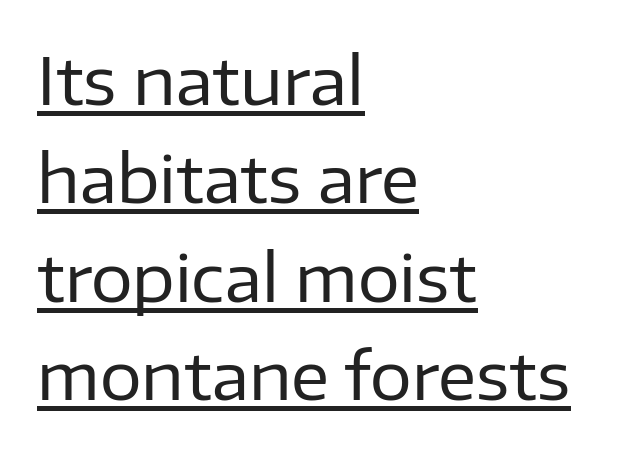
The image shows 66 px regular-weight sans-serif type, upright; set left-aligned, normal line spacing (1.49x), normal letter spacing, underlined; low stroke contrast and a medium x-height.
